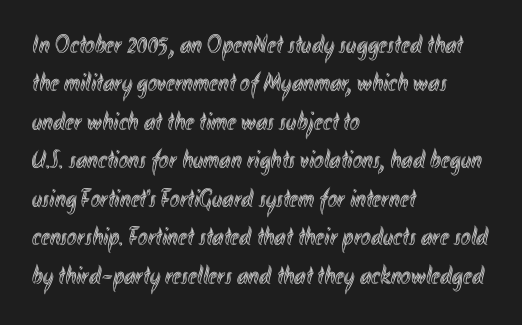
{"underline": "no", "align": "left", "line_spacing": "normal", "line_spacing_ratio": 1.48, "letter_spacing": "normal", "letter_spacing_em": 0.0, "glyph_px": 26}
